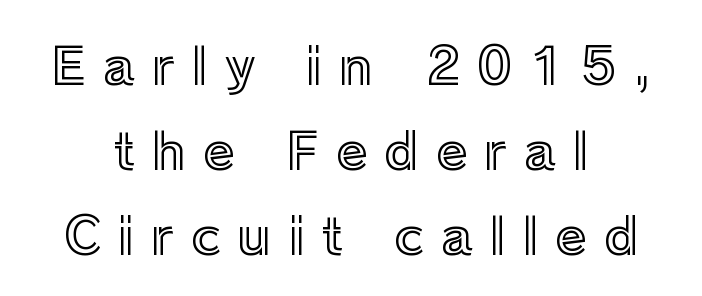
The image shows 51 px text type, upright; set centered, normal line spacing (1.67x), unusually wide letter spacing (+0.33 em), not underlined; a medium x-height.
